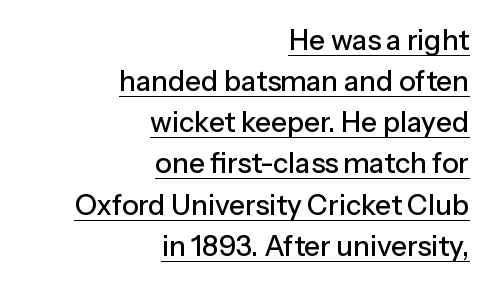
{"serif": "no", "italic": "no", "width": "normal", "stroke_contrast": "low", "x_height": "medium", "monospaced": "no", "underline": "yes", "align": "right", "line_spacing": "normal", "line_spacing_ratio": 1.47, "letter_spacing": "normal", "letter_spacing_em": 0.0, "glyph_px": 28}
